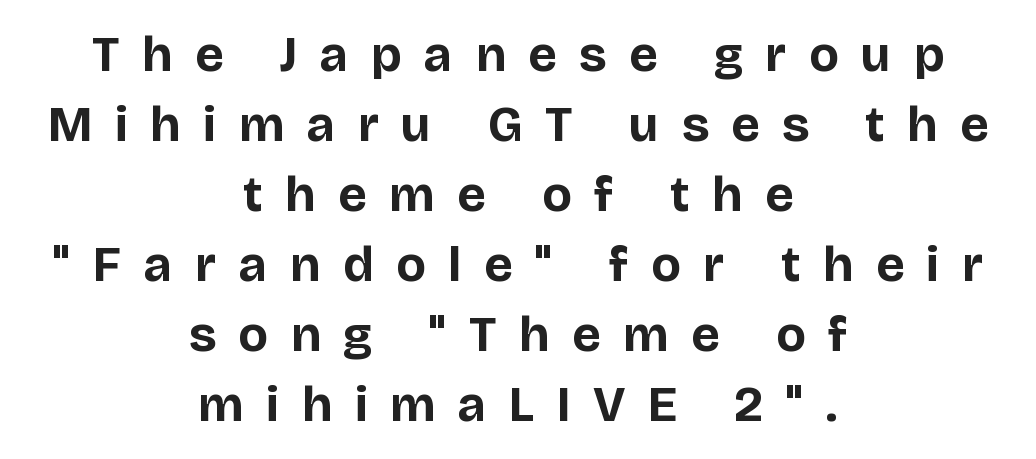
Q: Is the text bold? A: Yes.
Q: Is the text italic (slanted)? A: No, it is upright.
Q: Is the typeface a serif or a sans-serif typeface? A: Sans-serif.
Q: Is the text underlined? A: No.
Q: How is the paragraph aligned? A: Centered.
Q: Is the spacing between letters normal or unusually wide? A: Unusually wide.
Q: Is the spacing between lines tight, normal or loose? A: Normal.
Q: Width (condensed, normal, or wide)? A: Normal.
Q: Stroke contrast? A: Low.
Q: x-height? A: Large.
Q: Monospaced? A: No.
